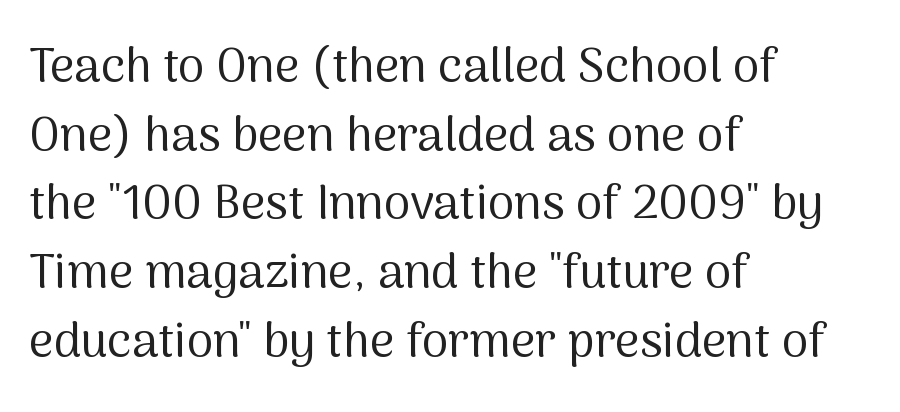
Think of a printed novel: that variable character pitch is what you see here. Anything drawn beneath the words? Only blank space. Successive baselines arrive at the customary interval. The passage shown has conventional tracking throughout.
